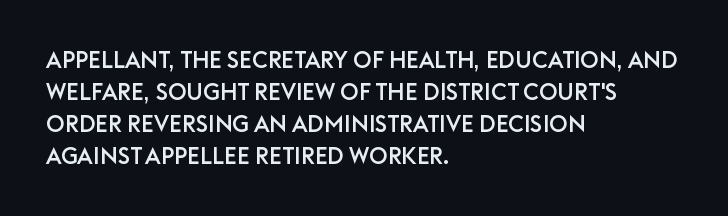
{"italic": "no", "underline": "no", "align": "left", "line_spacing": "normal", "line_spacing_ratio": 1.39, "letter_spacing": "normal", "letter_spacing_em": 0.0, "glyph_px": 23}
